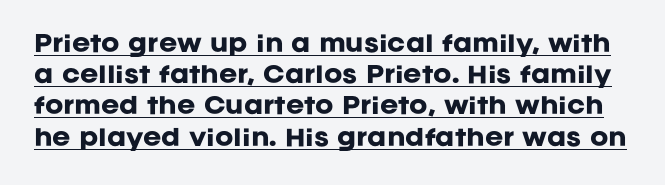
{"italic": "no", "bold": "yes", "underline": "yes", "line_spacing": "normal", "line_spacing_ratio": 1.42, "letter_spacing": "normal", "letter_spacing_em": 0.0, "glyph_px": 22}
